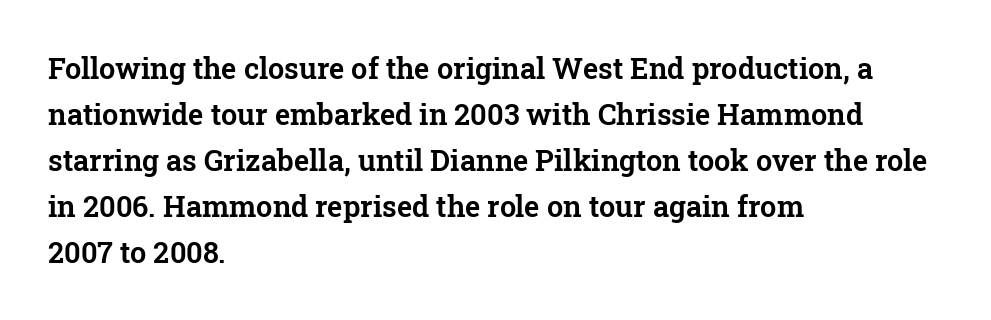
The image shows 29 px serif type, upright; set left-aligned, normal line spacing (1.59x), normal letter spacing, not underlined; low stroke contrast and a medium x-height.
